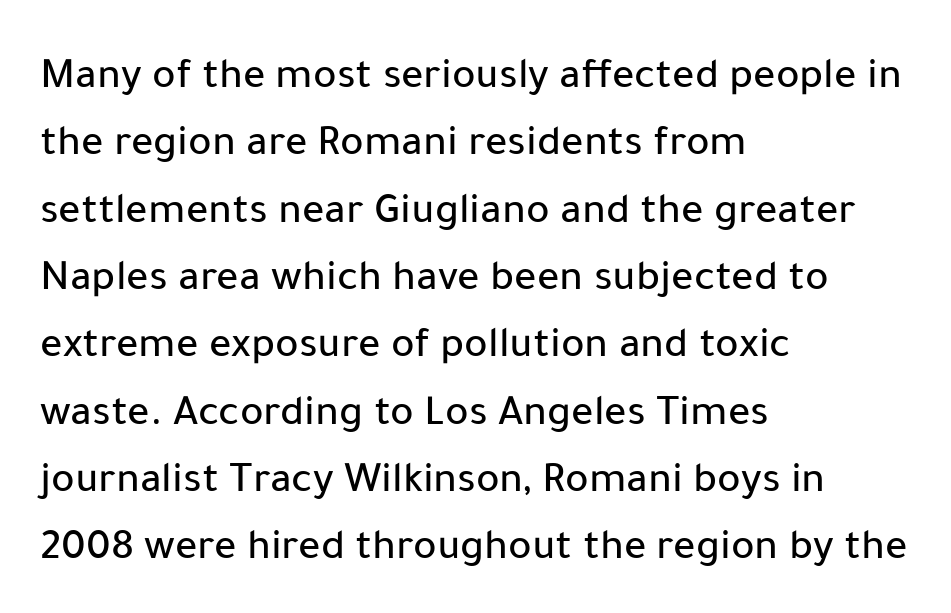
The image shows 44 px sans-serif type, upright; set left-aligned, normal line spacing (1.53x), normal letter spacing, not underlined; low stroke contrast and a medium x-height.
